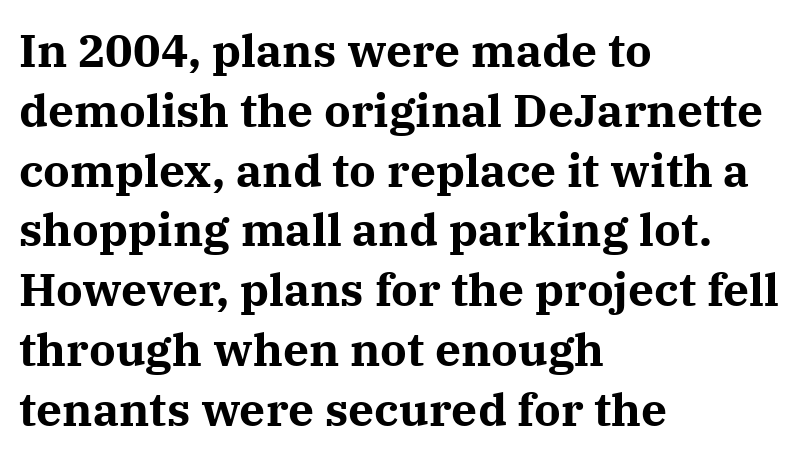
The image shows 46 px bold serif type, upright; set left-aligned, normal line spacing (1.3x), normal letter spacing, not underlined; medium stroke contrast and a medium x-height.
